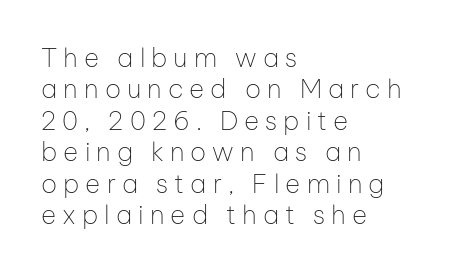
Q: Is the text bold? A: No.
Q: Is the text italic (slanted)? A: No, it is upright.
Q: Is the text underlined? A: No.
Q: How is the paragraph aligned? A: Left-aligned.
Q: Is the spacing between letters normal or unusually wide? A: Unusually wide.
